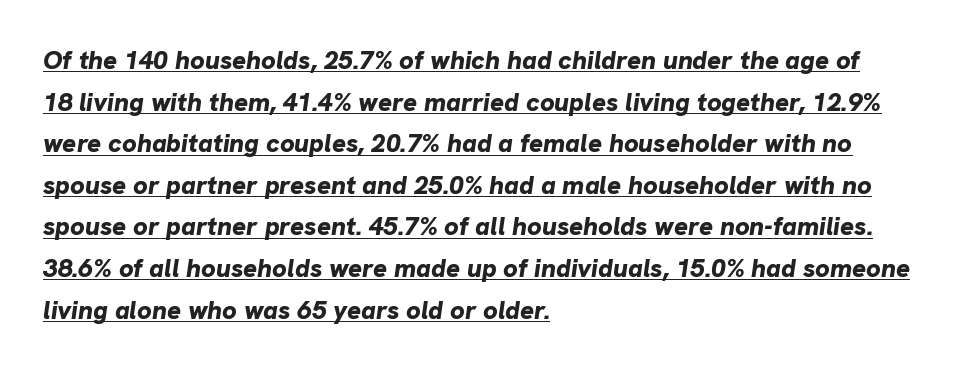
{"italic": "yes", "lean": "right", "slant_degrees": 8, "bold": "yes", "underline": "yes", "align": "left", "line_spacing": "normal", "line_spacing_ratio": 1.6, "letter_spacing": "normal", "letter_spacing_em": 0.0, "glyph_px": 26}
